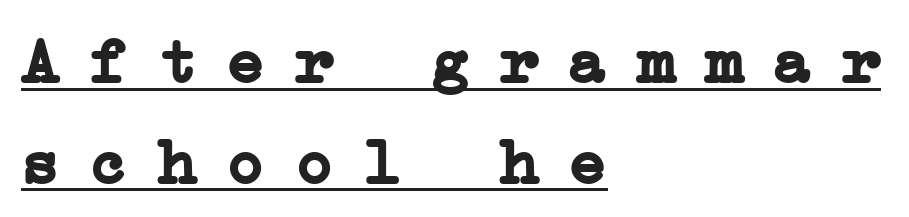
You can tell it's not italic because the verticals are truly vertical. Check the space under the baseline: a stroke is drawn there. Type style note: has serifs. Honestly, the row spacing looks completely unremarkable.
